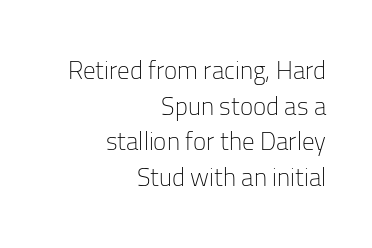
Q: Is the text bold? A: No.
Q: Is the text italic (slanted)? A: No, it is upright.
Q: Is the text underlined? A: No.
Q: How is the paragraph aligned? A: Right-aligned.
Q: Is the spacing between letters normal or unusually wide? A: Normal.
Q: Is the spacing between lines tight, normal or loose? A: Normal.
